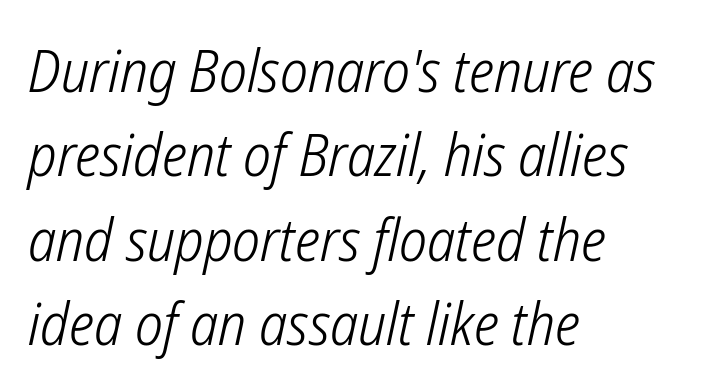
The image shows 59 px light, condensed sans-serif type; set left-aligned, normal line spacing (1.43x), normal letter spacing, not underlined; low stroke contrast and a medium x-height.
